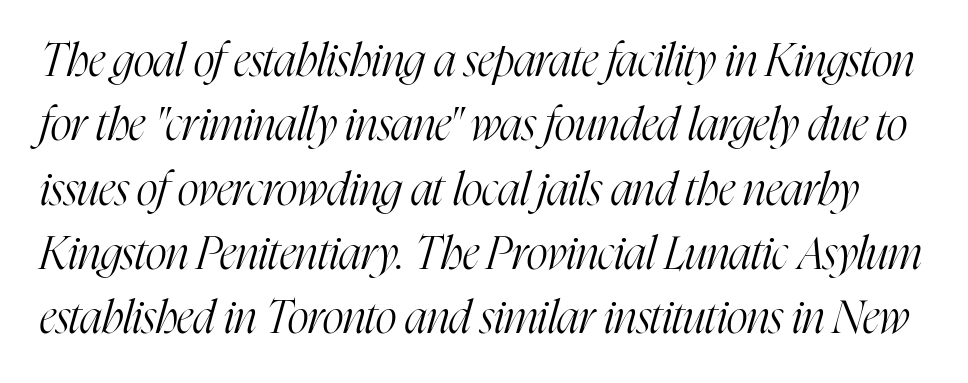
Q: Is the text bold? A: No.
Q: Is the text italic (slanted)? A: Yes, it leans right by about 16 degrees.
Q: Is the typeface a serif or a sans-serif typeface? A: Serif.
Q: Is the text underlined? A: No.
Q: Is the spacing between letters normal or unusually wide? A: Normal.
Q: Is the spacing between lines tight, normal or loose? A: Normal.
Q: Width (condensed, normal, or wide)? A: Condensed.
Q: Stroke contrast? A: High.
Q: x-height? A: Medium.
Q: Monospaced? A: No.
